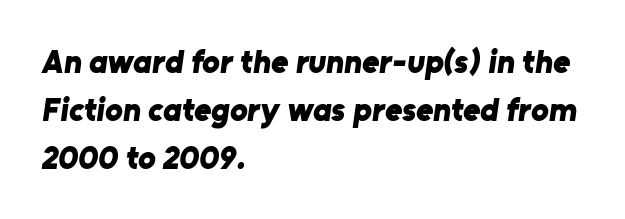
Q: Is the text bold? A: Yes.
Q: Is the typeface a serif or a sans-serif typeface? A: Sans-serif.
Q: Is the text underlined? A: No.
Q: How is the paragraph aligned? A: Left-aligned.
Q: Is the spacing between letters normal or unusually wide? A: Normal.
Q: Is the spacing between lines tight, normal or loose? A: Normal.
Q: Width (condensed, normal, or wide)? A: Normal.
Q: Stroke contrast? A: Low.
Q: x-height? A: Medium.
Q: Monospaced? A: No.
